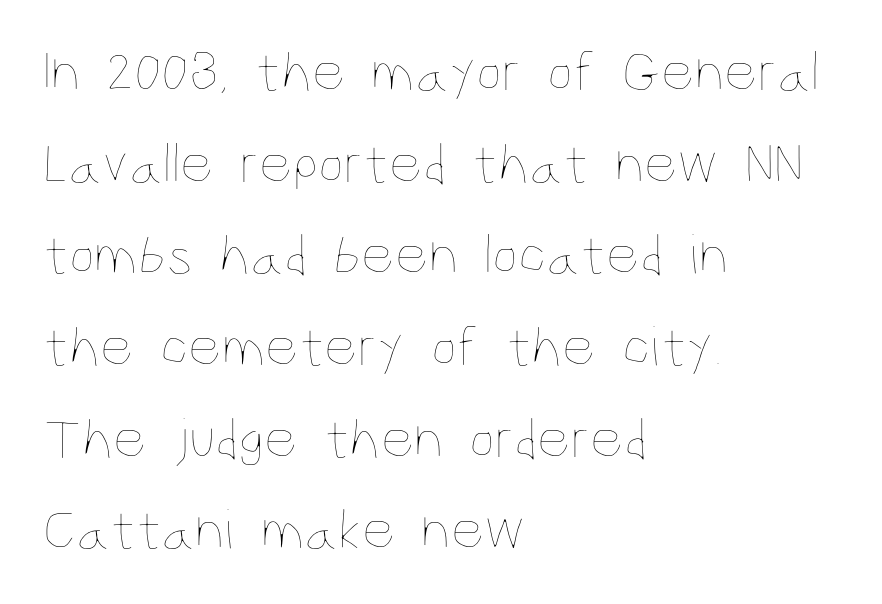
Q: Is the text bold? A: No.
Q: Is the text italic (slanted)? A: No, it is upright.
Q: Is the text underlined? A: No.
Q: How is the paragraph aligned? A: Left-aligned.
Q: Is the spacing between letters normal or unusually wide? A: Normal.
Q: Is the spacing between lines tight, normal or loose? A: Normal.
Q: Width (condensed, normal, or wide)? A: Condensed.
Q: Stroke contrast? A: Low.
Q: x-height? A: Large.
Q: Monospaced? A: No.
